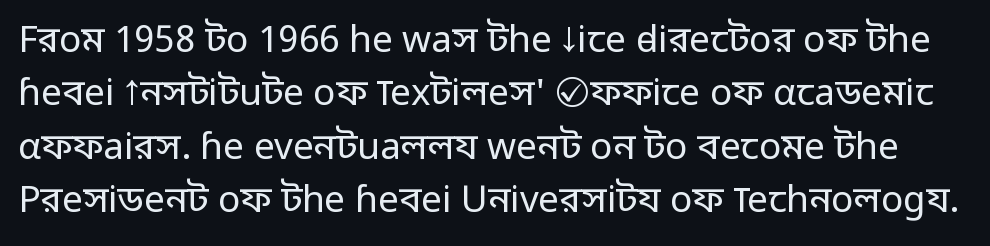
Q: Is the text bold? A: No.
Q: Is the text italic (slanted)? A: No, it is upright.
Q: Is the typeface a serif or a sans-serif typeface? A: Sans-serif.
Q: Is the text underlined? A: No.
Q: Is the spacing between letters normal or unusually wide? A: Normal.
Q: Is the spacing between lines tight, normal or loose? A: Normal.
Q: Width (condensed, normal, or wide)? A: Normal.
Q: Stroke contrast? A: Low.
Q: x-height? A: Medium.
Q: Monospaced? A: No.
